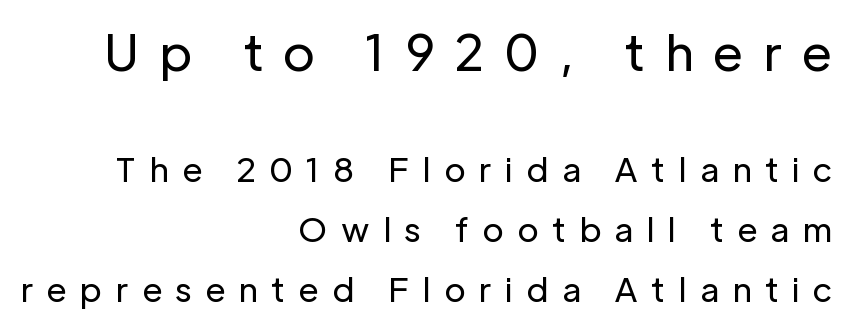
Q: Is the text bold? A: No.
Q: Is the text italic (slanted)? A: No, it is upright.
Q: Is the typeface a serif or a sans-serif typeface? A: Sans-serif.
Q: Is the text underlined? A: No.
Q: How is the paragraph aligned? A: Right-aligned.
Q: Is the spacing between letters normal or unusually wide? A: Unusually wide.
Q: Which block of text is set in a larger size, the first (top) or the second (bottom)? A: The first (top) one.
Q: Width (condensed, normal, or wide)? A: Normal.
Q: Stroke contrast? A: Low.
Q: x-height? A: Medium.
Q: Monospaced? A: No.
